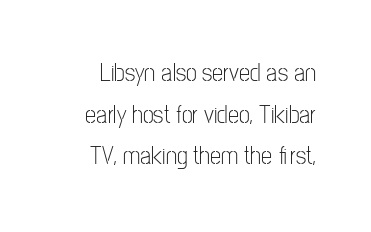
{"italic": "no", "bold": "no", "underline": "no", "line_spacing": "normal", "line_spacing_ratio": 1.67, "letter_spacing": "normal", "letter_spacing_em": 0.0, "glyph_px": 25}
